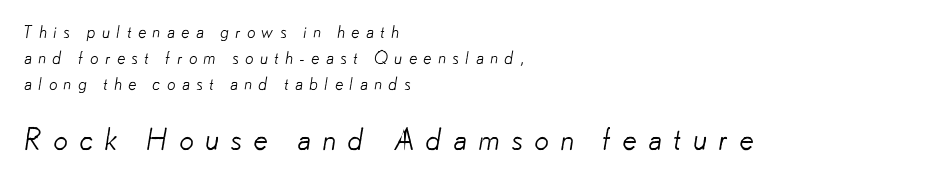
{"serif": "no", "bold": "no", "weight": "light", "width": "normal", "stroke_contrast": "low", "x_height": "small", "monospaced": "no", "underline": "no", "align": "left", "line_spacing": "normal", "line_spacing_ratio": 1.52, "letter_spacing": "wide", "letter_spacing_em": 0.36, "larger_block": "second", "size_ratio": 1.76, "glyph_px": 30}
